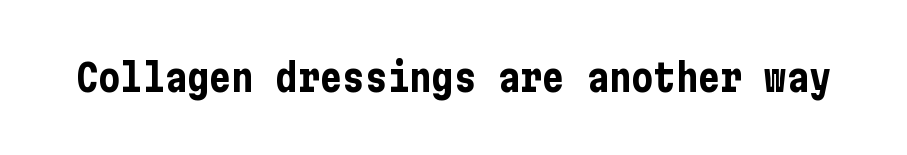
Q: Is the text bold? A: Yes.
Q: Is the text italic (slanted)? A: No, it is upright.
Q: Is the typeface a serif or a sans-serif typeface? A: Sans-serif.
Q: Is the text underlined? A: No.
Q: Is the spacing between letters normal or unusually wide? A: Normal.
Q: Width (condensed, normal, or wide)? A: Condensed.
Q: Stroke contrast? A: Low.
Q: x-height? A: Medium.
